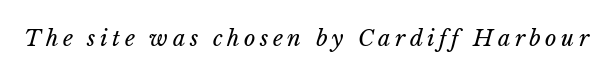
The image shows 22 px text type, italic (leaning right); set unusually wide letter spacing (+0.2 em), not underlined.
